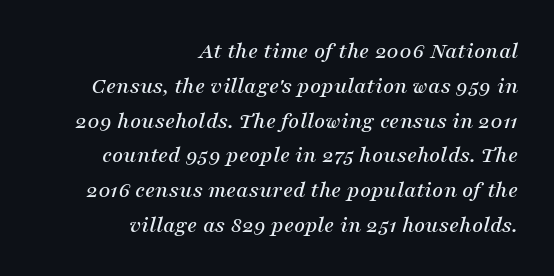
Q: Is the text italic (slanted)? A: Yes, it leans right by about 16 degrees.
Q: Is the text underlined? A: No.
Q: How is the paragraph aligned? A: Right-aligned.
Q: Is the spacing between letters normal or unusually wide? A: Normal.
Q: Is the spacing between lines tight, normal or loose? A: Normal.
